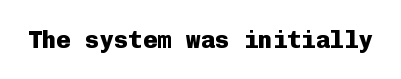
{"italic": "no", "bold": "yes", "underline": "no", "letter_spacing": "normal", "letter_spacing_em": 0.0, "glyph_px": 24}
